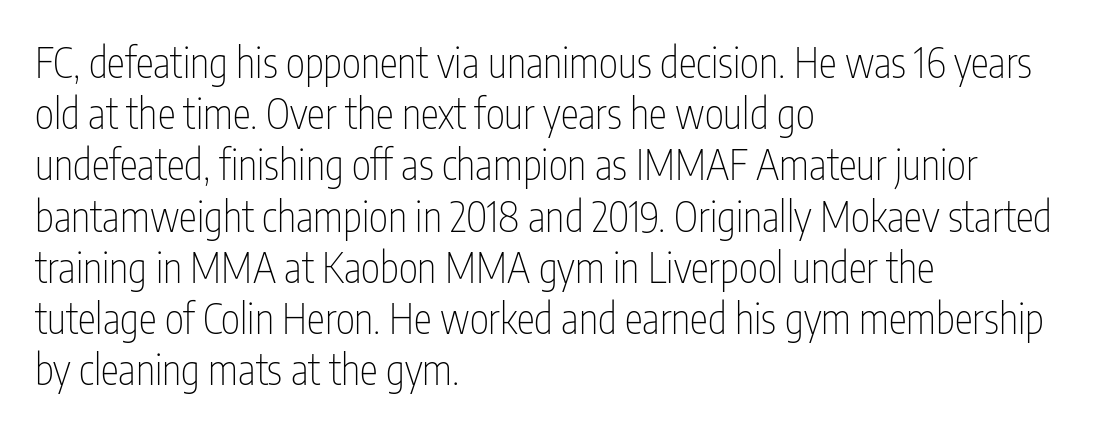
The image shows 41 px thin, condensed sans-serif type, upright; set left-aligned, normal line spacing (1.25x), normal letter spacing, not underlined; low stroke contrast and a medium x-height.
